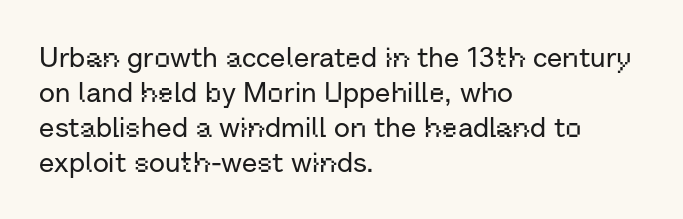
{"serif": "no", "italic": "no", "width": "normal", "stroke_contrast": "low", "x_height": "medium", "monospaced": "no", "underline": "no", "align": "left", "line_spacing": "normal", "line_spacing_ratio": 1.25, "letter_spacing": "normal", "letter_spacing_em": 0.0, "glyph_px": 28}
